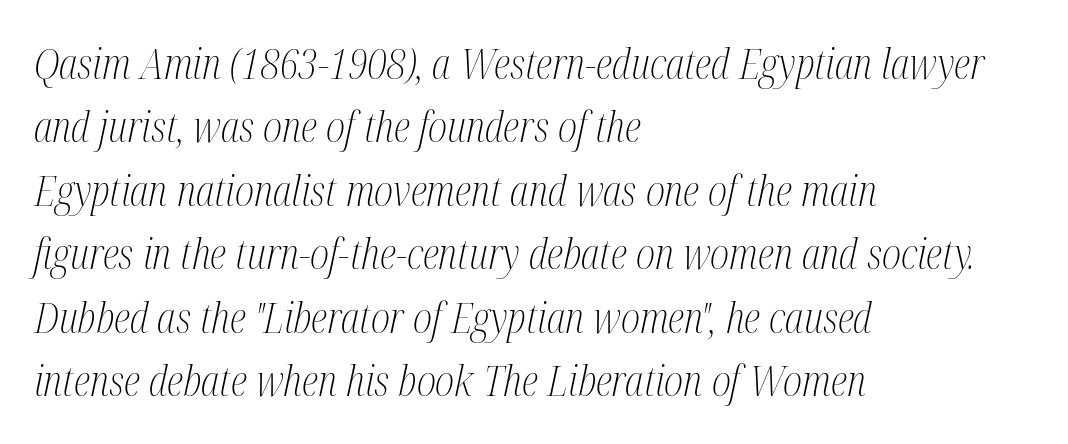
{"serif": "yes", "italic": "yes", "lean": "right", "slant_degrees": 12, "bold": "no", "weight": "light", "width": "condensed", "stroke_contrast": "medium", "x_height": "medium", "monospaced": "no", "underline": "no", "align": "left", "line_spacing": "normal", "line_spacing_ratio": 1.51, "letter_spacing": "normal", "letter_spacing_em": 0.0, "glyph_px": 42}
